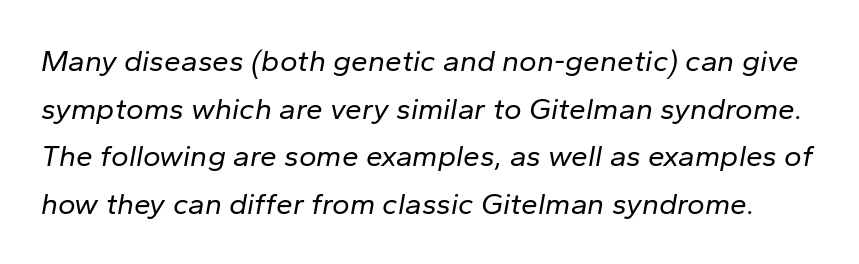
Q: Is the text bold? A: No.
Q: Is the text italic (slanted)? A: Yes, it leans right by about 10 degrees.
Q: Is the text underlined? A: No.
Q: Is the spacing between letters normal or unusually wide? A: Normal.
Q: Is the spacing between lines tight, normal or loose? A: Normal.
Q: Width (condensed, normal, or wide)? A: Normal.
Q: Stroke contrast? A: Low.
Q: x-height? A: Medium.
Q: Monospaced? A: No.
